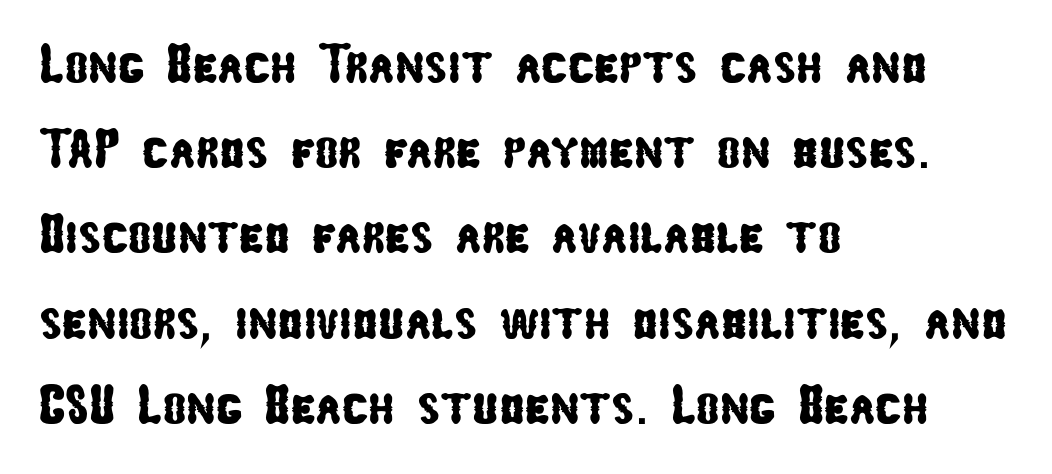
Casual observation: everything's shoved over to the left. Default kerning and tracking; the words read as compact shapes. A bare baseline throughout the passage. This block has exactly the height ordinary leading produces. The rendering uses natural spacing where letterforms have individual widths.
